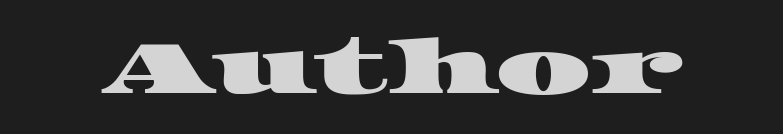
Q: Is the typeface a serif or a sans-serif typeface? A: Serif.
Q: Is the text underlined? A: No.
Q: Is the spacing between letters normal or unusually wide? A: Normal.
Q: Width (condensed, normal, or wide)? A: Wide.
Q: Stroke contrast? A: High.
Q: x-height? A: Large.
Q: Monospaced? A: No.
